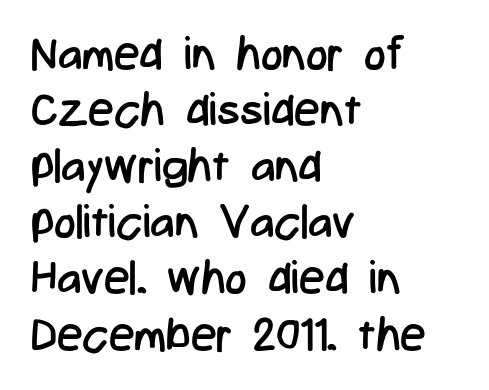
Posture: straight, roman, zero tilt. Weight: not bold — regular or lighter. Stroke terminals: plain, sans-serif. Here the glyphs are tracked normally, forming tight word shapes. Unmarked baselines from the first word to the last.
